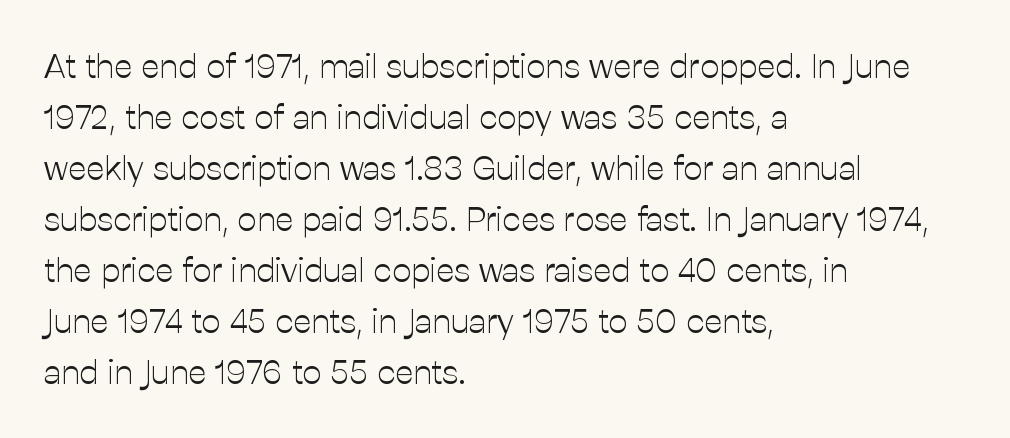
Nobody drew a line under any word here. Is this a fixed-width face? No — the glyphs have proportional, varying widths. Baseline-to-baseline distance is the conventional proportion of letter height. Compared with typical body copy, the letter spacing here is the same. The lettering stays uniformly vertical, giving the passage a roman look.
